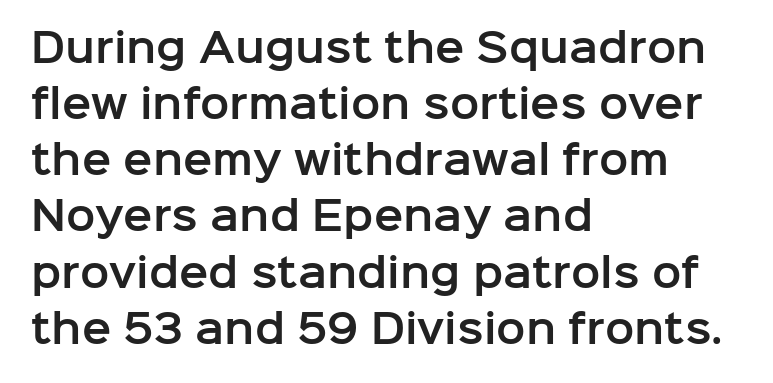
Serifs: no, the terminals of the letterforms are clean. When letters stand straight like this, we call the style roman or upright. One glance says typical: line gaps are just what's usual. If you drew a ruler down the left edge, every line would touch it. Words appear dense and cohesive because spacing is normal.
